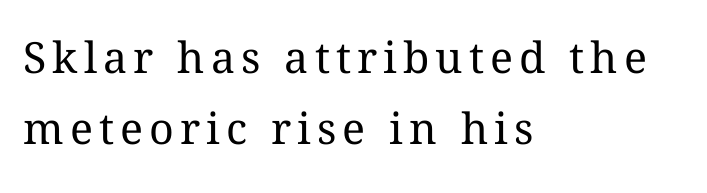
Notice how the stems are strictly vertical — no italics here. Casual observation: everything's shoved over to the left. In terms of leading, this rendering sits right in the middle. A quiet, ordinary-to-light weight characterises the typeface. The letters advance in unequal steps, a hallmark of proportional type. Type without underlining.
